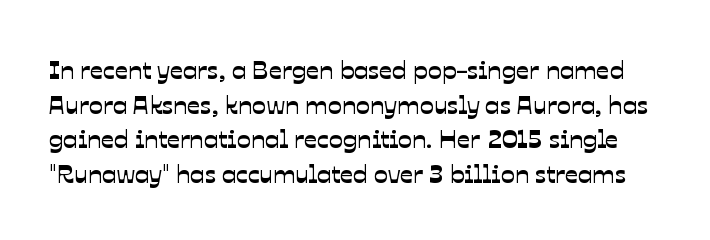
Q: Is the text underlined? A: No.
Q: Is the spacing between letters normal or unusually wide? A: Normal.
Q: Is the spacing between lines tight, normal or loose? A: Normal.
